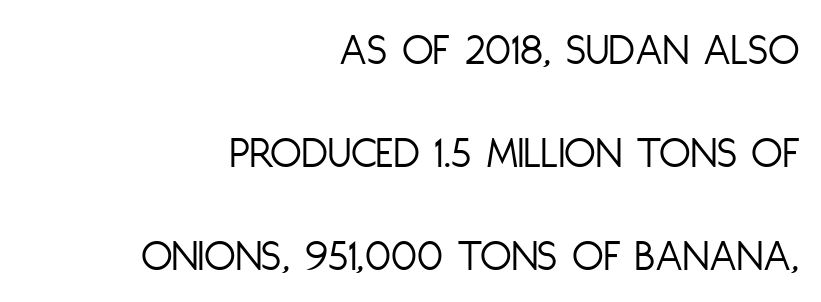
The image shows 46 px light, condensed sans-serif type, upright; set right-aligned, loose line spacing (2.24x), normal letter spacing, not underlined; low stroke contrast and a large x-height.
